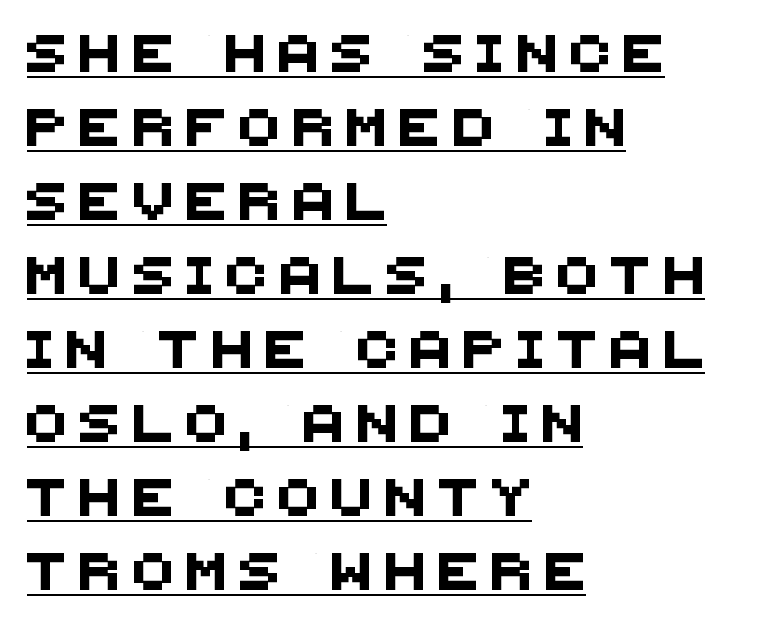
The image shows 37 px sans-serif type; set left-aligned, loose line spacing (2.0x), unusually wide letter spacing (+0.37 em), underlined; medium stroke contrast and a large x-height.
